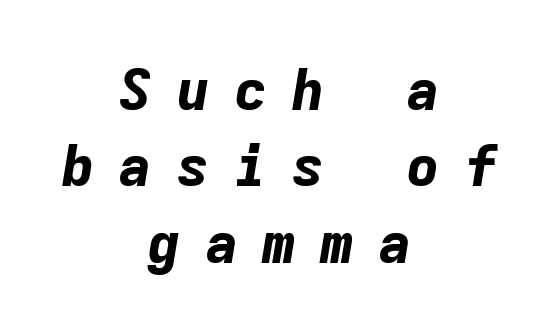
These lines were composed using italics. If you measured baseline to baseline, you'd find a middling distance. Do the characters align in a grid? Yes, the font is monospaced. The line texture is sparse and dotted thanks to wide tracking. A bare baseline throughout the passage. A full-strength bold gives these letters their thick strokes.
